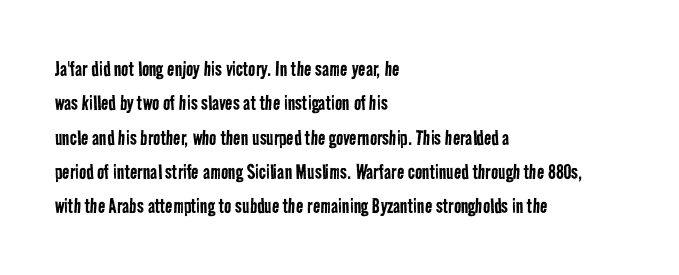
Underline: absent. These lines keep a tight, regular rhythm from letter to letter. Baseline-to-baseline distance is the conventional proportion of letter height. Which margin do the lines hug? The left one — the right edge is uneven. Bold? No — there's no thickening of the strokes.
